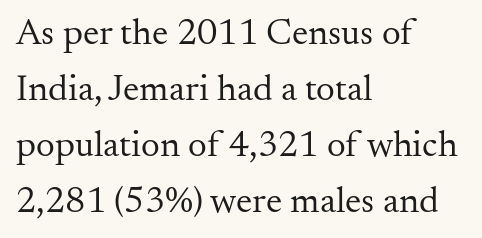
Nothing heavy about these letters — not bold at all. In CSS terms this would be text-align: left. The type is set solid horizontally, with unmodified tracking. Descenders hang freely into open space. Posture: upright roman. Do the characters align in a grid? No, the font is proportional.
